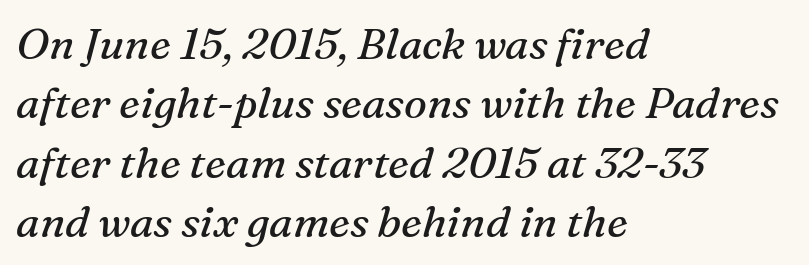
The image shows 43 px regular-weight serif type, italic (leaning right); set left-aligned, normal line spacing (1.38x), normal letter spacing, not underlined; medium stroke contrast and a medium x-height.
